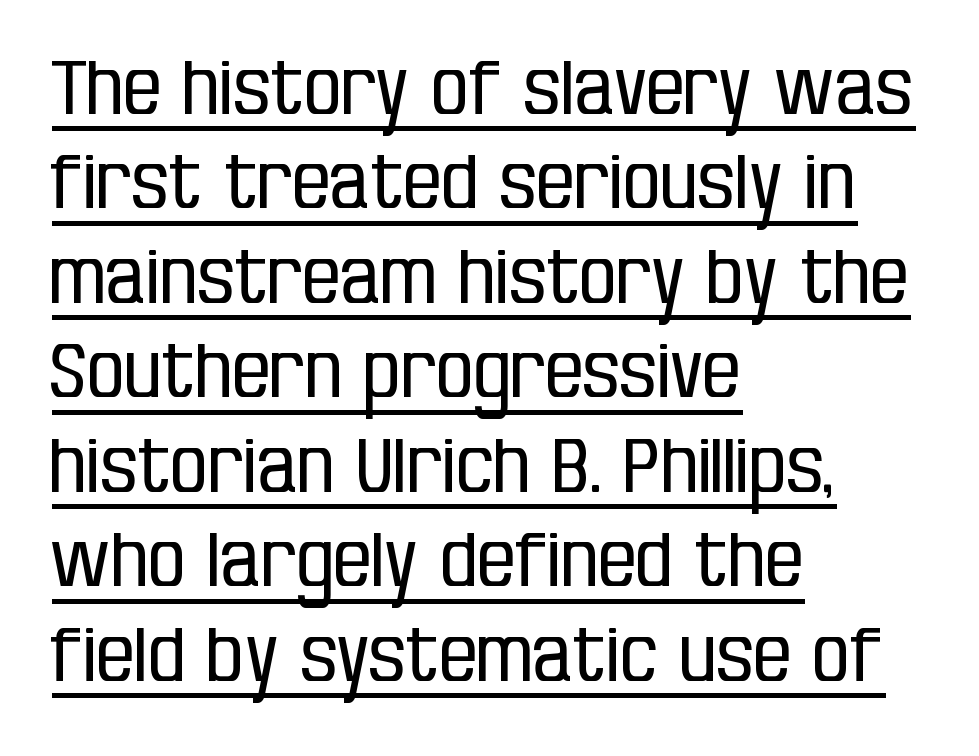
Q: Is the text bold? A: No.
Q: Is the text italic (slanted)? A: No, it is upright.
Q: Is the typeface a serif or a sans-serif typeface? A: Sans-serif.
Q: Is the text underlined? A: Yes.
Q: How is the paragraph aligned? A: Left-aligned.
Q: Is the spacing between letters normal or unusually wide? A: Normal.
Q: Is the spacing between lines tight, normal or loose? A: Normal.
Q: Width (condensed, normal, or wide)? A: Condensed.
Q: Stroke contrast? A: Low.
Q: x-height? A: Large.
Q: Monospaced? A: No.
